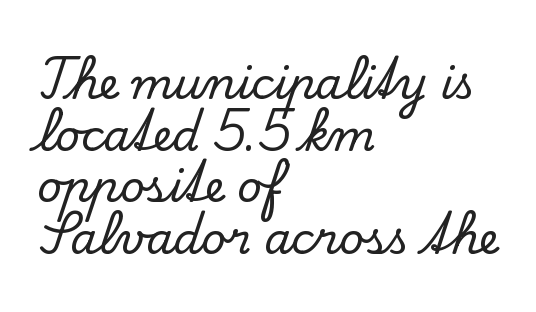
Q: Is the text italic (slanted)? A: Yes.
Q: Is the typeface a serif or a sans-serif typeface? A: Serif.
Q: Is the text underlined? A: No.
Q: How is the paragraph aligned? A: Left-aligned.
Q: Is the spacing between letters normal or unusually wide? A: Normal.
Q: Width (condensed, normal, or wide)? A: Normal.
Q: Stroke contrast? A: Low.
Q: x-height? A: Small.
Q: Monospaced? A: No.
